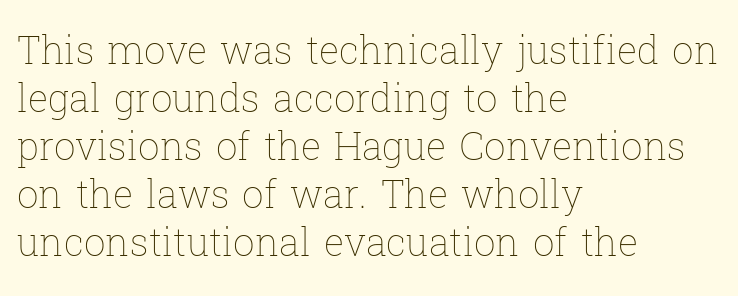
Underlining? Definitely not there. Here the designer chose a conventional face with non-uniform glyph widths. Rows of type keep a routine distance in the vertical direction. Is this a heavy cut? Hardly; it is regular or lighter.
